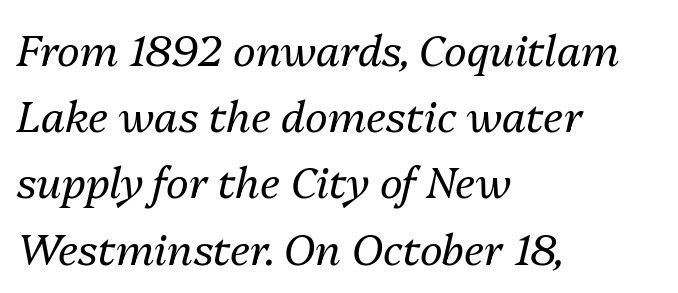
The image shows 43 px regular-weight type, italic (leaning right); set left-aligned, normal line spacing (1.54x), normal letter spacing, not underlined; medium stroke contrast and a medium x-height.
